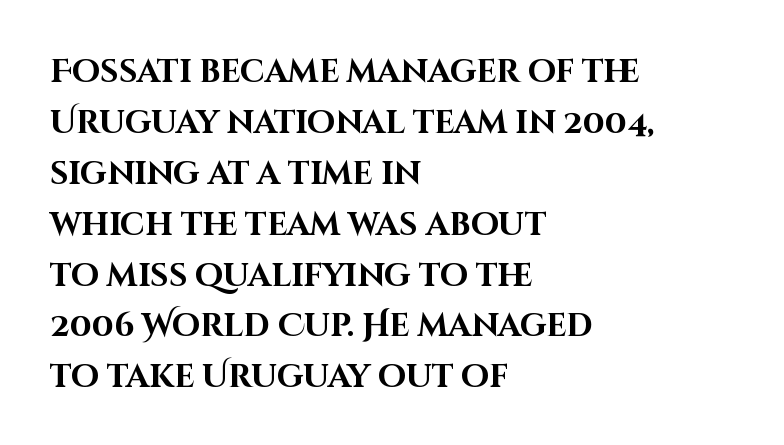
This sample has the flowing, uneven cadence of proportional lettering. The tracking reads as untouched default to a designer's eye. The ragged edge is on the right, which tells us the setting is flush left. Unlike a traditional serif, this face leaves its strokes unadorned. Words float on clear page, feet unadorned. Horizontal bands of white between lines are of average thickness.
